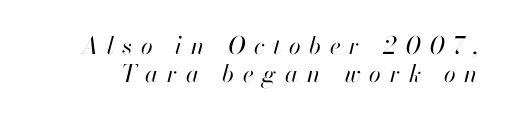
The letterforms sit at book weight or below. Check the space under the baseline: it is left empty. These lines have a slow, spaced-out rhythm from letter to letter. When letters slant like this, we call the style italic.
